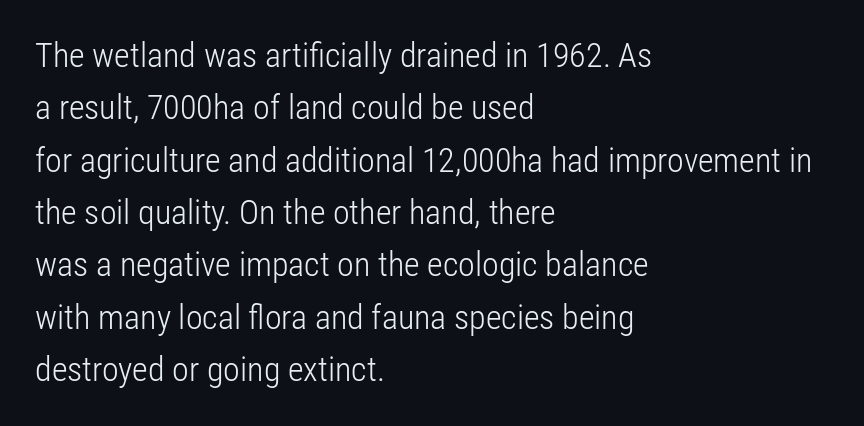
The font family rendered here belongs to the sans-serif group. Quick note: underline off. Regular leading. The face looks like a standard text weight, possibly lighter. Ascenders rise straight up at ninety degrees. Line beginnings align vertically; line endings do not.
